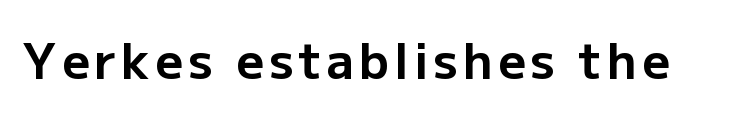
Letterform terminals end flat and unadorned throughout the passage. The passage shown is typed in a proportional face where columns would drift. This is the regular roman posture of the typeface. The strokes are fattened all the way to bold. Any mark beneath the type? The region is blank.
